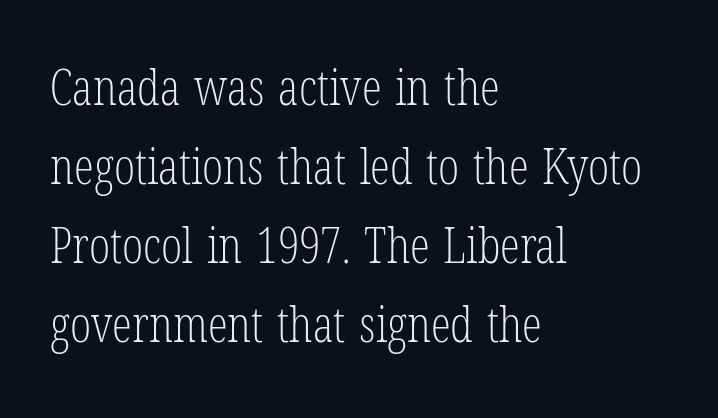
The image shows 50 px light, condensed serif type, upright; set left-aligned, normal line spacing (1.58x), normal letter spacing, not underlined; low stroke contrast and a medium x-height.
